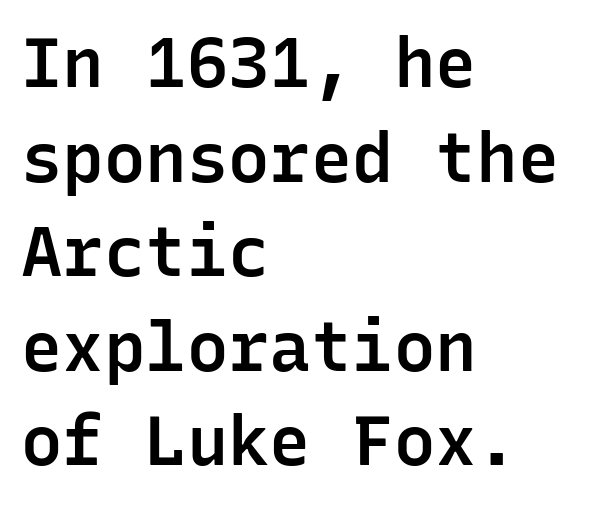
{"serif": "no", "italic": "no", "bold": "semi", "weight": "semibold", "width": "normal", "stroke_contrast": "low", "x_height": "medium", "monospaced": "yes", "underline": "no", "align": "left", "line_spacing": "normal", "line_spacing_ratio": 1.37, "letter_spacing": "normal", "letter_spacing_em": 0.0, "glyph_px": 69}
